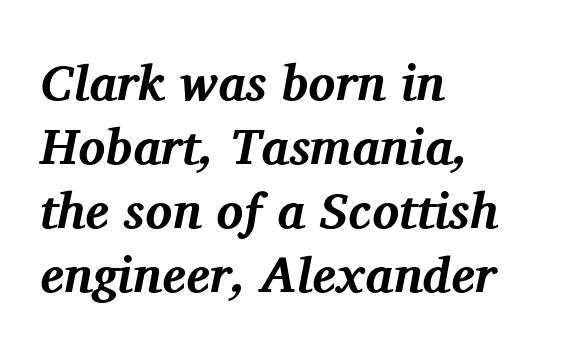
The image shows 50 px bold serif type, italic (leaning right); set left-aligned, normal line spacing (1.28x), normal letter spacing, not underlined; medium stroke contrast and a medium x-height.
